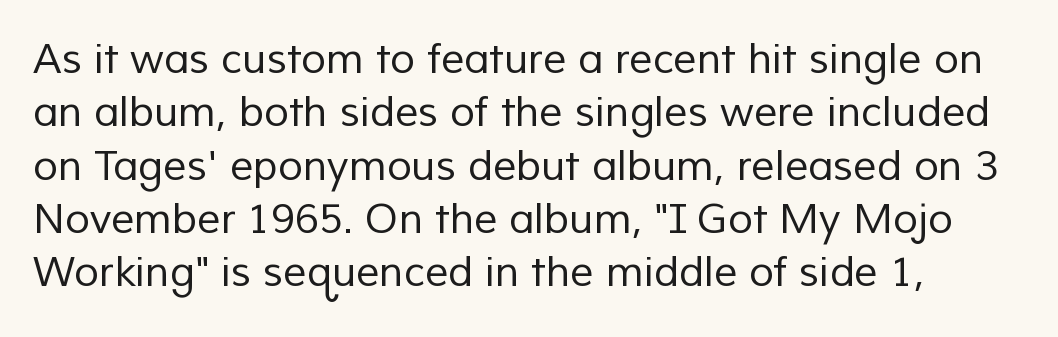
Q: Is the text bold? A: No.
Q: Is the typeface a serif or a sans-serif typeface? A: Sans-serif.
Q: Is the text underlined? A: No.
Q: How is the paragraph aligned? A: Left-aligned.
Q: Is the spacing between letters normal or unusually wide? A: Normal.
Q: Is the spacing between lines tight, normal or loose? A: Normal.
Q: Width (condensed, normal, or wide)? A: Normal.
Q: Stroke contrast? A: Low.
Q: x-height? A: Medium.
Q: Monospaced? A: No.
